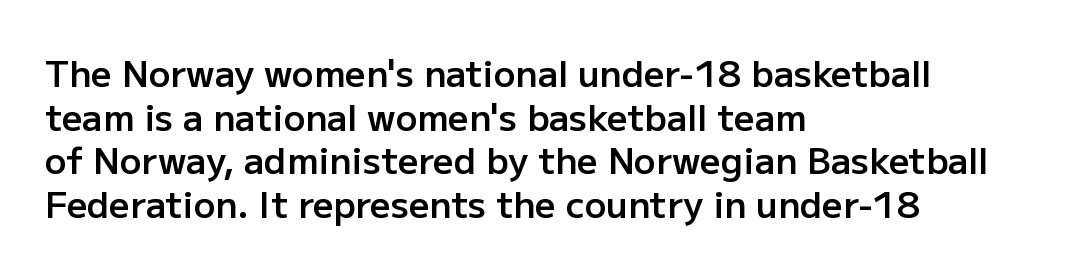
Q: Is the text bold? A: Semi-bold.
Q: Is the text italic (slanted)? A: No, it is upright.
Q: Is the typeface a serif or a sans-serif typeface? A: Sans-serif.
Q: Is the text underlined? A: No.
Q: How is the paragraph aligned? A: Left-aligned.
Q: Is the spacing between letters normal or unusually wide? A: Normal.
Q: Width (condensed, normal, or wide)? A: Normal.
Q: Stroke contrast? A: Low.
Q: x-height? A: Medium.
Q: Monospaced? A: No.
